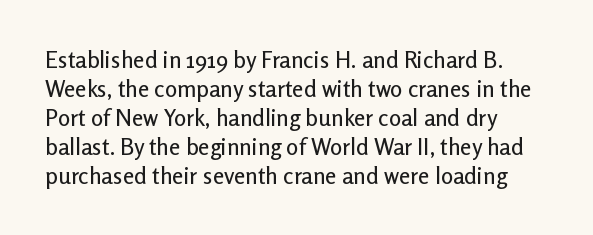
{"italic": "no", "underline": "no", "align": "left", "line_spacing": "normal", "line_spacing_ratio": 1.26, "letter_spacing": "normal", "letter_spacing_em": 0.0, "glyph_px": 23}
